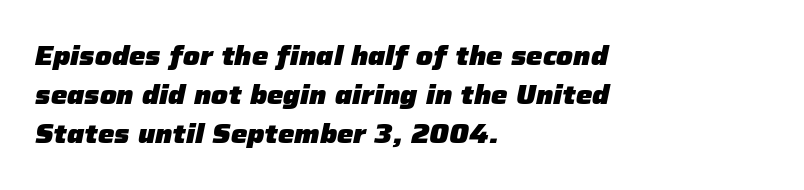
{"italic": "yes", "lean": "right", "slant_degrees": 12, "bold": "yes", "underline": "no", "align": "left", "line_spacing": "normal", "line_spacing_ratio": 1.5, "letter_spacing": "normal", "letter_spacing_em": 0.0, "glyph_px": 26}
